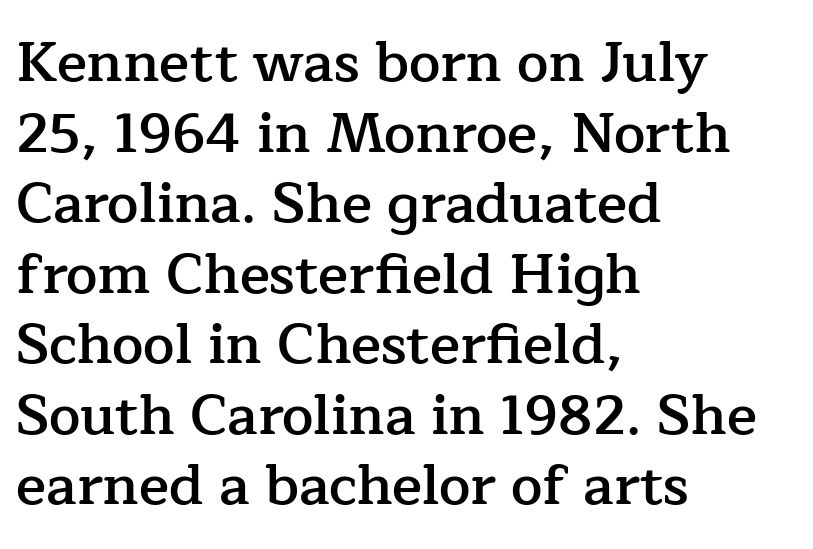
The image shows 56 px semibold serif type, upright; set left-aligned, normal line spacing (1.26x), normal letter spacing, not underlined; low stroke contrast and a medium x-height.
